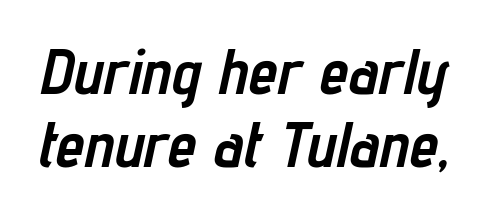
Think of a printed novel: that variable character pitch is what you see here. This rendering leaves character spacing at its baseline value. The lettering tilts uniformly, giving the passage an italic look. Summary of vertical rhythm: compact, with narrow interline spacing. Unmarked baselines from the first word to the last. Heft: maximum for text — a bold.
